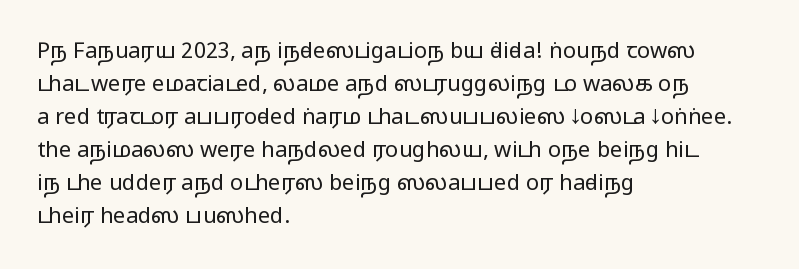
The image shows 22 px text type, upright; set left-aligned, normal line spacing (1.5x), normal letter spacing, not underlined.
